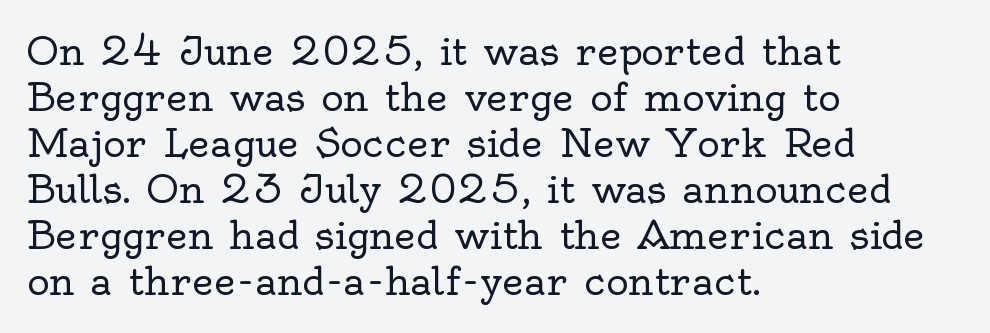
{"serif": "yes", "italic": "no", "bold": "no", "weight": "regular", "width": "normal", "x_height": "small", "monospaced": "no", "underline": "no", "align": "left", "line_spacing_ratio": 1.21, "letter_spacing": "normal", "letter_spacing_em": 0.0, "glyph_px": 38}
